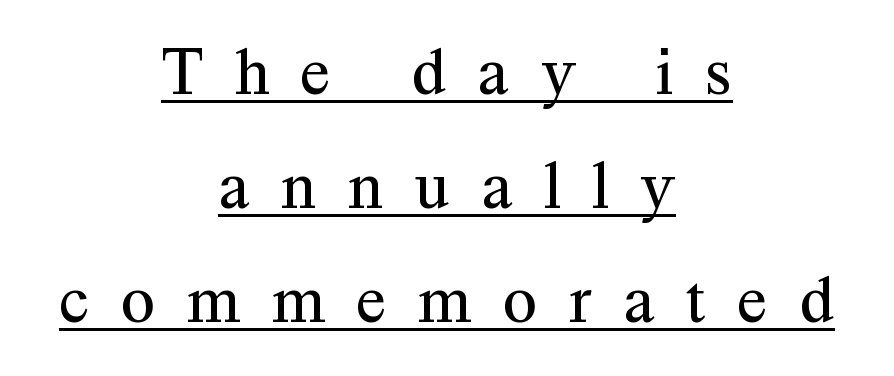
The image shows 69 px regular-weight serif type, upright; set centered, normal line spacing (1.65x), unusually wide letter spacing (+0.46 em), underlined; medium stroke contrast and a medium x-height.
